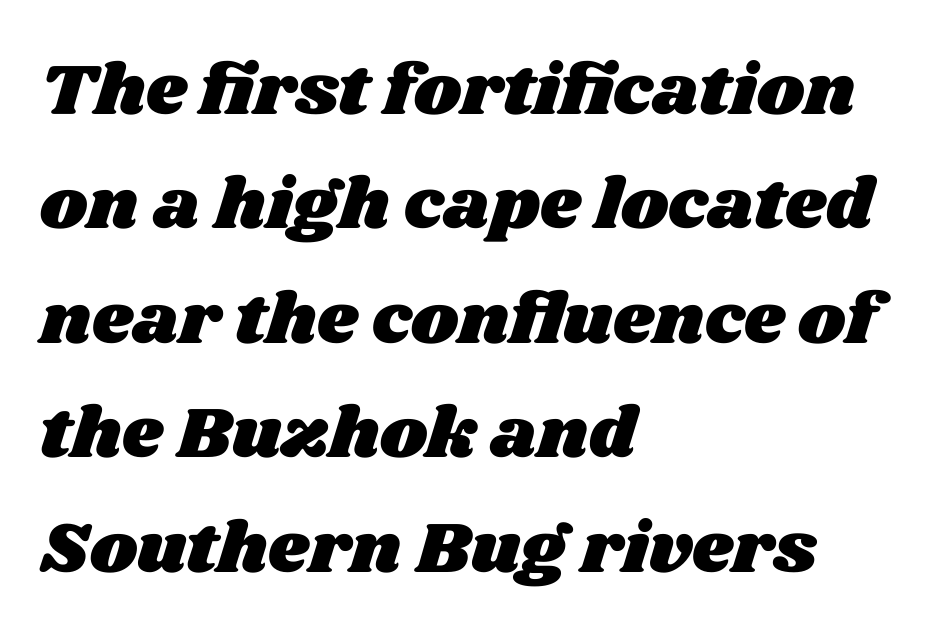
Q: Is the text underlined? A: No.
Q: How is the paragraph aligned? A: Left-aligned.
Q: Is the spacing between letters normal or unusually wide? A: Normal.
Q: Is the spacing between lines tight, normal or loose? A: Normal.
Q: Width (condensed, normal, or wide)? A: Wide.
Q: Stroke contrast? A: Medium.
Q: x-height? A: Large.
Q: Monospaced? A: No.
